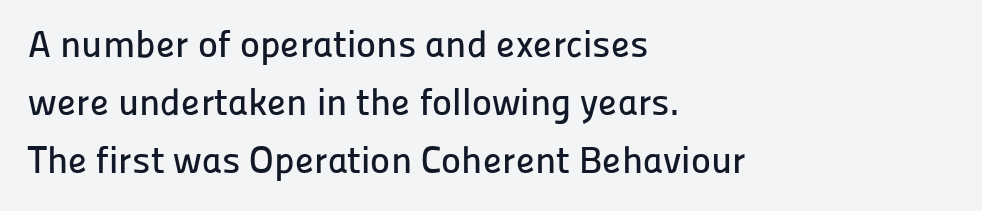
Q: Is the text italic (slanted)? A: No, it is upright.
Q: Is the typeface a serif or a sans-serif typeface? A: Sans-serif.
Q: Is the text underlined? A: No.
Q: How is the paragraph aligned? A: Left-aligned.
Q: Is the spacing between letters normal or unusually wide? A: Normal.
Q: Is the spacing between lines tight, normal or loose? A: Normal.
Q: Width (condensed, normal, or wide)? A: Normal.
Q: Stroke contrast? A: Low.
Q: x-height? A: Medium.
Q: Monospaced? A: No.
